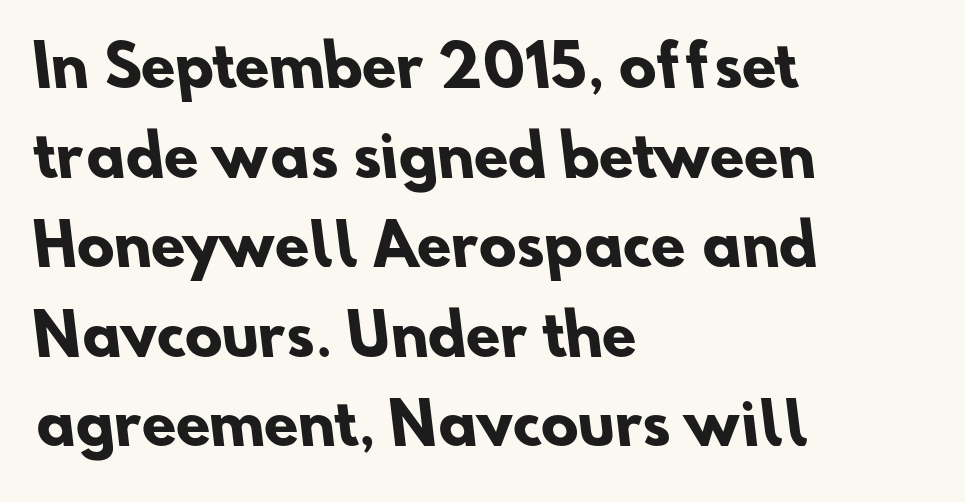
Q: Is the text bold? A: Yes.
Q: Is the typeface a serif or a sans-serif typeface? A: Sans-serif.
Q: Is the text underlined? A: No.
Q: How is the paragraph aligned? A: Left-aligned.
Q: Is the spacing between letters normal or unusually wide? A: Normal.
Q: Is the spacing between lines tight, normal or loose? A: Normal.
Q: Width (condensed, normal, or wide)? A: Normal.
Q: Stroke contrast? A: Low.
Q: x-height? A: Small.
Q: Monospaced? A: No.
